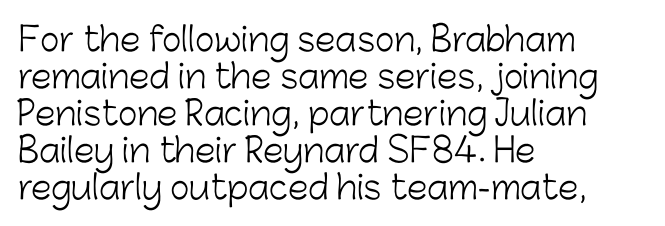
Compared with typical body copy, the letter spacing here is the same. A bare baseline throughout the passage. Serifs: no, the terminals of the letterforms are clean. Compared with typical paragraphs, the rows here are closer together.
